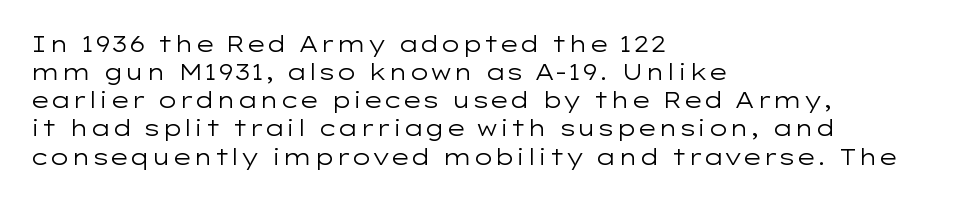
Normally led — the rows are evenly, conventionally spaced. Underlining? Definitely not there. The axis of the letterforms is exactly vertical. The passage is arranged the way most books set body copy — flush left. Default kerning and tracking; the words read as compact shapes.
